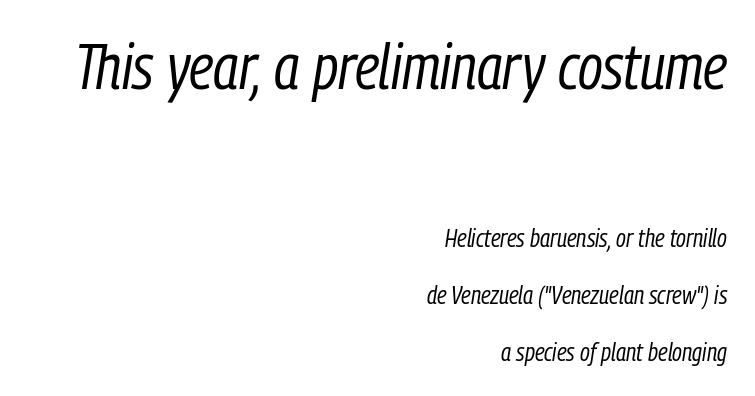
{"italic": "yes", "lean": "right", "slant_degrees": 9, "bold": "no", "weight": "regular", "width": "condensed", "stroke_contrast": "low", "x_height": "medium", "monospaced": "no", "underline": "no", "align": "right", "line_spacing": "loose", "line_spacing_ratio": 2.28, "letter_spacing": "normal", "letter_spacing_em": 0.0, "larger_block": "first", "size_ratio": 2.52, "glyph_px": 63}
